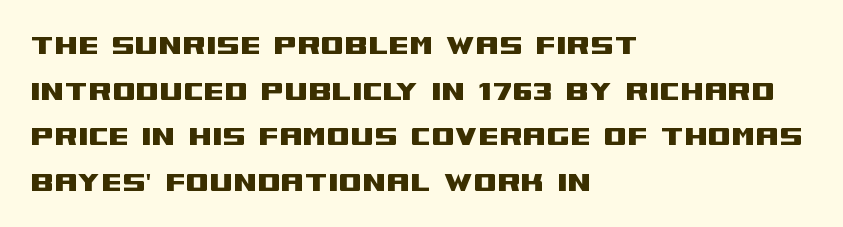
Serif or sans? Sans — the stroke terminals are bare. Is there much room between lines? A standard amount, neither cramped nor airy. In CSS terms this would be text-align: left. The string is rendered with underlining switched off. Upright lettering throughout. Letter spacing: default.
